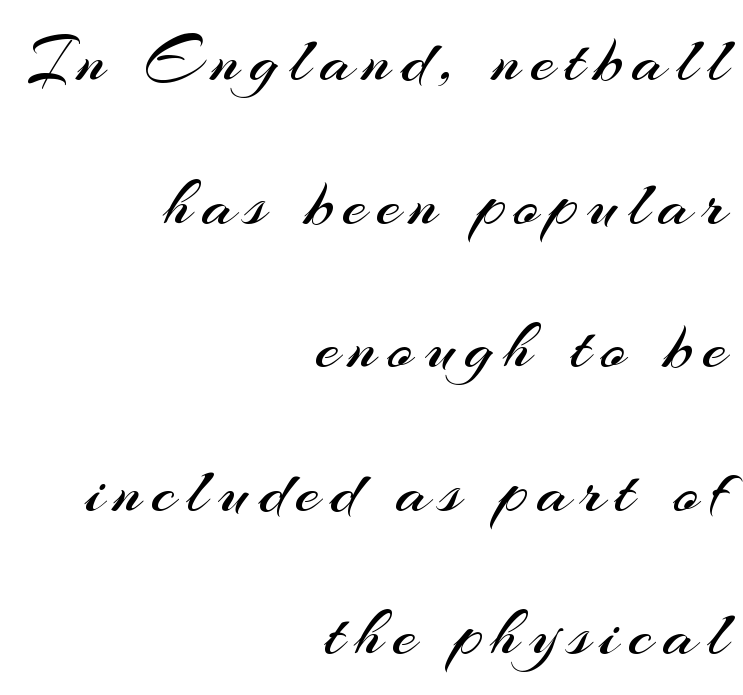
You could not count columns in this text — the font is proportionally spaced. This rendering uses right alignment, leaving the left contour irregular. Heaviness? Minimal to ordinary, like unemphasized prose. You could fit nearly another row in the gap between these rows.
